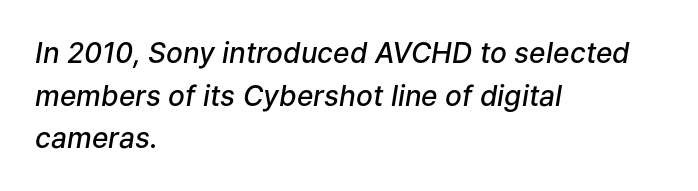
Q: Is the text bold? A: Semi-bold.
Q: Is the text italic (slanted)? A: Yes, it leans right by about 9 degrees.
Q: Is the text underlined? A: No.
Q: How is the paragraph aligned? A: Left-aligned.
Q: Is the spacing between letters normal or unusually wide? A: Normal.
Q: Is the spacing between lines tight, normal or loose? A: Normal.
Q: Width (condensed, normal, or wide)? A: Normal.
Q: Stroke contrast? A: Low.
Q: x-height? A: Medium.
Q: Monospaced? A: No.
